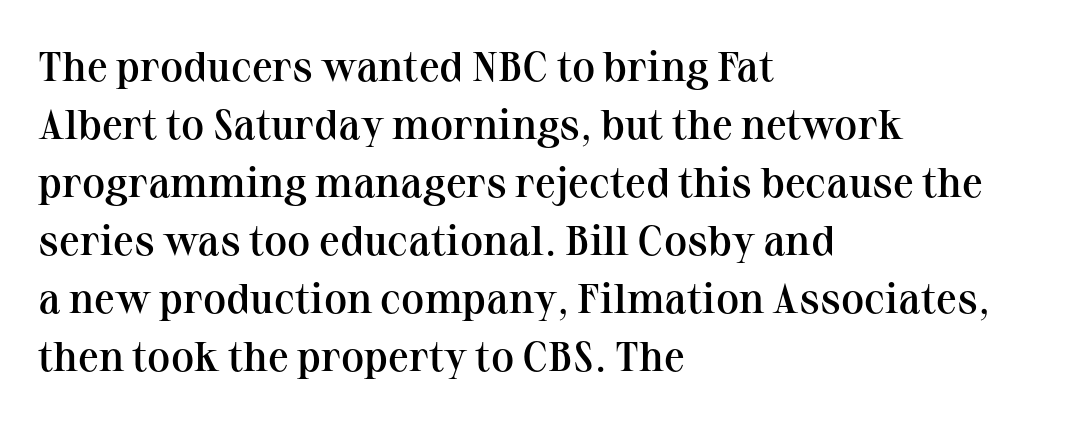
Look at the stroke-to-counter ratio: somewhat heavy, a semibold. Line beginnings align vertically; line endings do not. The tracking reads as untouched default to a designer's eye. A typesetter would call this proportional, since set widths differ per character.
